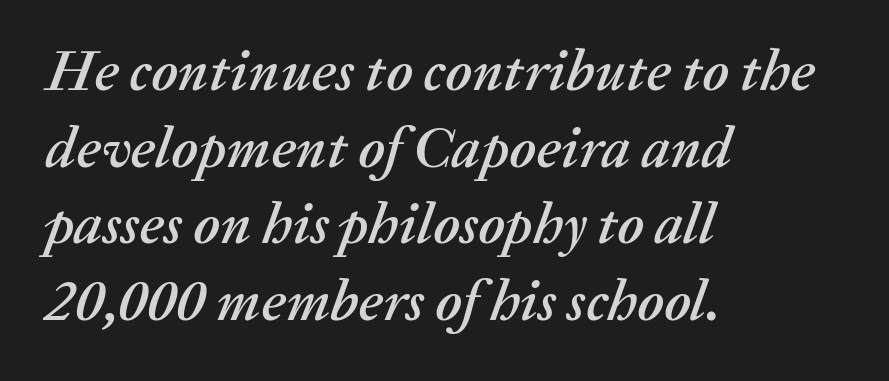
Q: Is the text italic (slanted)? A: Yes, it leans right by about 20 degrees.
Q: Is the text underlined? A: No.
Q: How is the paragraph aligned? A: Left-aligned.
Q: Is the spacing between letters normal or unusually wide? A: Normal.
Q: Is the spacing between lines tight, normal or loose? A: Normal.
Q: Width (condensed, normal, or wide)? A: Normal.
Q: Stroke contrast? A: Medium.
Q: x-height? A: Medium.
Q: Monospaced? A: No.
